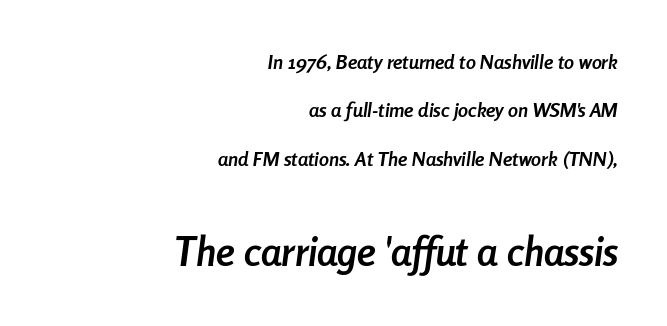
Q: Is the text bold? A: Yes.
Q: Is the text italic (slanted)? A: Yes, it leans right by about 8 degrees.
Q: Is the text underlined? A: No.
Q: How is the paragraph aligned? A: Right-aligned.
Q: Is the spacing between letters normal or unusually wide? A: Normal.
Q: Is the spacing between lines tight, normal or loose? A: Loose.
Q: Which block of text is set in a larger size, the first (top) or the second (bottom)? A: The second (bottom) one.
Q: Width (condensed, normal, or wide)? A: Condensed.
Q: Stroke contrast? A: Low.
Q: x-height? A: Medium.
Q: Monospaced? A: No.
